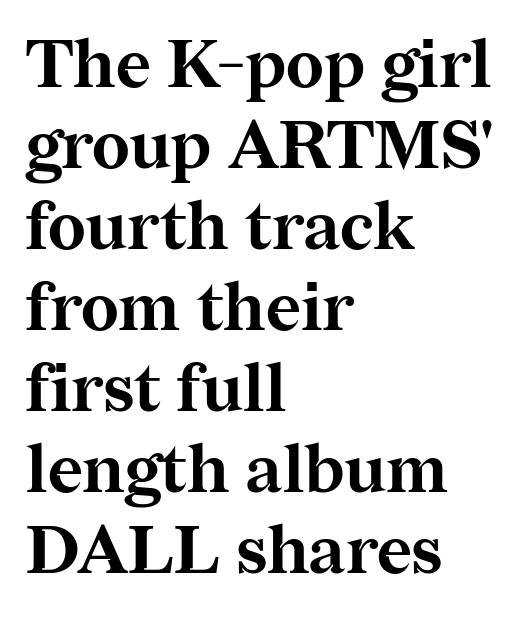
{"serif": "yes", "italic": "no", "bold": "yes", "weight": "bold", "width": "normal", "stroke_contrast": "medium", "x_height": "medium", "monospaced": "no", "underline": "no", "align": "left", "line_spacing_ratio": 1.21, "letter_spacing": "normal", "letter_spacing_em": 0.0, "glyph_px": 67}
